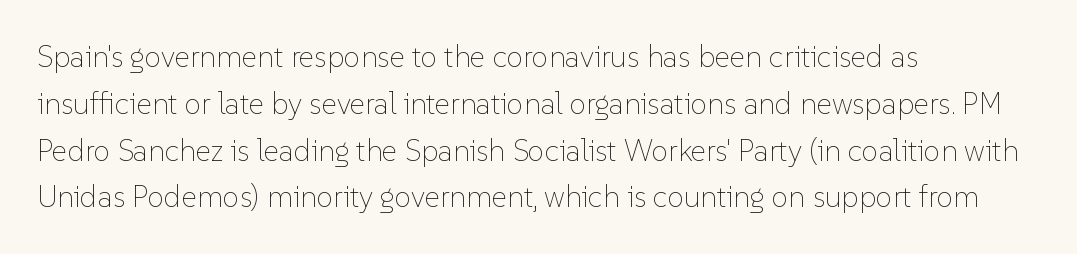
The image shows 30 px thin type, upright; set left-aligned, normal line spacing (1.56x), normal letter spacing, not underlined; low stroke contrast and a medium x-height.
